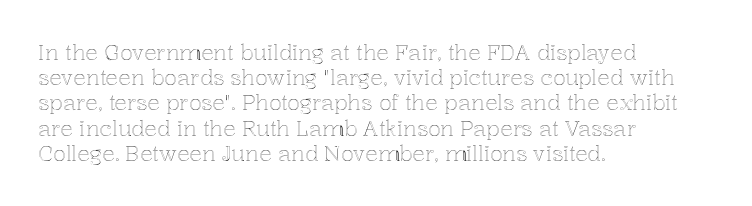
{"italic": "no", "underline": "no", "align": "left", "line_spacing_ratio": 1.2, "letter_spacing": "normal", "letter_spacing_em": 0.0, "glyph_px": 21}
